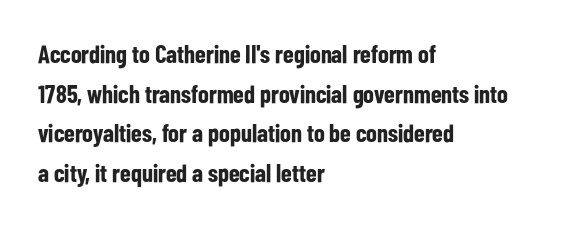
Q: Is the text bold? A: Yes.
Q: Is the text italic (slanted)? A: No, it is upright.
Q: Is the text underlined? A: No.
Q: How is the paragraph aligned? A: Left-aligned.
Q: Is the spacing between letters normal or unusually wide? A: Normal.
Q: Is the spacing between lines tight, normal or loose? A: Normal.
